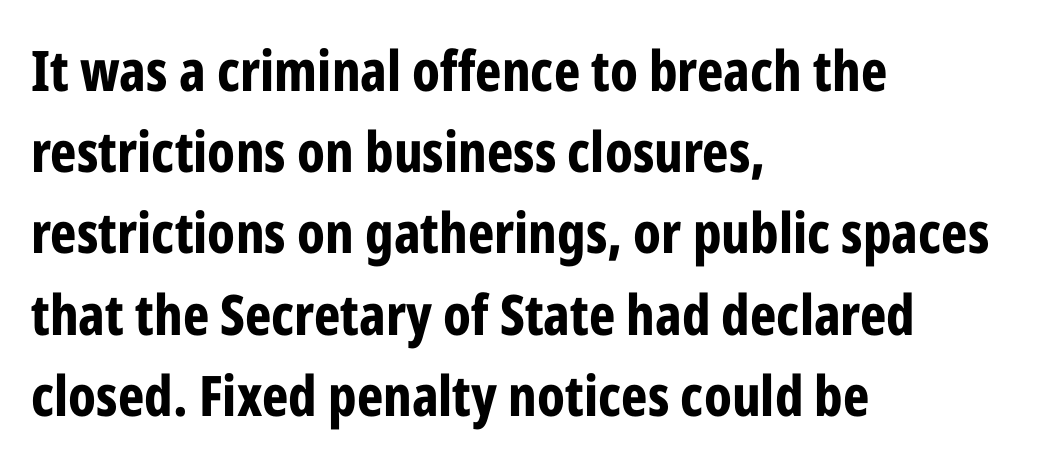
This is sans-serif lettering, the kind often seen on screens and signage. Each word holds together tightly as a unit, with standard inter-letter gaps. Successive baselines arrive at the customary interval. What weight is shown? A full bold with thick strokes. Note the varied advance widths — an 'i' is clearly narrower than an 'm'.
